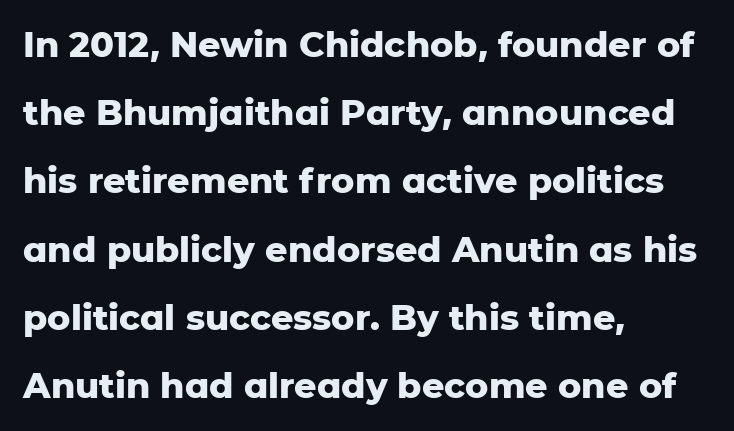
{"serif": "no", "italic": "no", "bold": "yes", "weight": "heavy", "width": "normal", "stroke_contrast": "low", "x_height": "medium", "monospaced": "no", "underline": "no", "align": "left", "line_spacing": "loose", "line_spacing_ratio": 1.95, "letter_spacing": "normal", "letter_spacing_em": 0.0, "glyph_px": 35}
